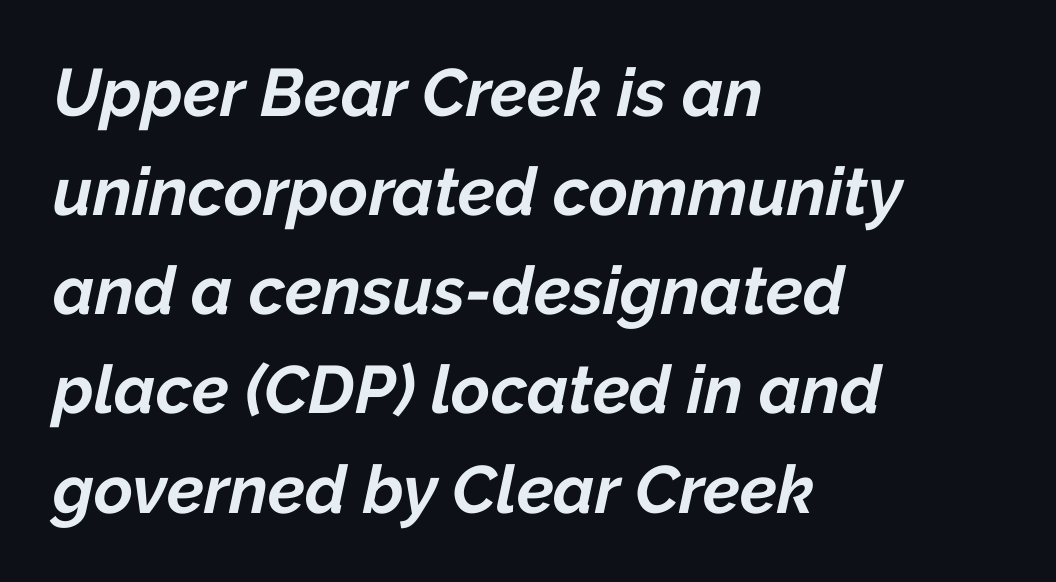
{"italic": "yes", "lean": "right", "slant_degrees": 12, "bold": "yes", "weight": "bold", "width": "normal", "stroke_contrast": "low", "x_height": "medium", "monospaced": "no", "underline": "no", "align": "left", "line_spacing": "normal", "line_spacing_ratio": 1.48, "letter_spacing": "normal", "letter_spacing_em": 0.0, "glyph_px": 67}
